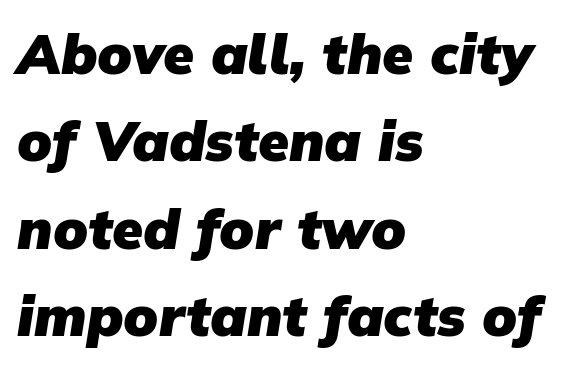
Q: Is the text bold? A: Yes.
Q: Is the typeface a serif or a sans-serif typeface? A: Sans-serif.
Q: Is the text underlined? A: No.
Q: How is the paragraph aligned? A: Left-aligned.
Q: Is the spacing between letters normal or unusually wide? A: Normal.
Q: Is the spacing between lines tight, normal or loose? A: Normal.
Q: Width (condensed, normal, or wide)? A: Normal.
Q: Stroke contrast? A: Low.
Q: x-height? A: Medium.
Q: Monospaced? A: No.
